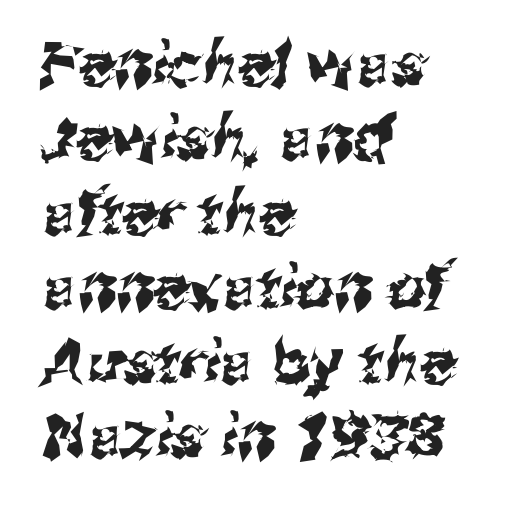
The image shows 60 px sans-serif type; set left-aligned, line spacing 1.24x, normal letter spacing, not underlined; medium stroke contrast and a medium x-height.
